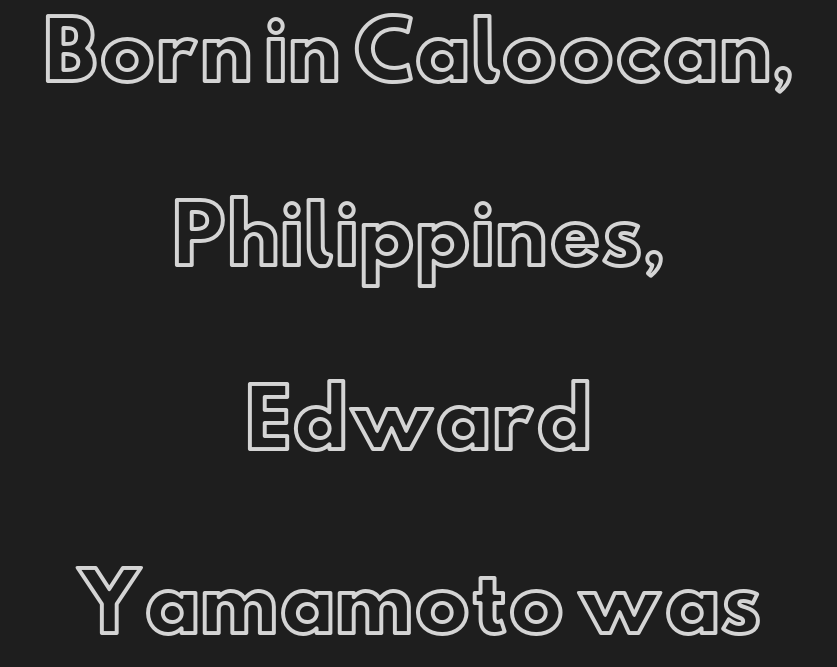
Proportional: the letters do not fall into vertical columns. The leading is generous, giving the passage an open texture. Quick note: underline off. Default kerning and tracking; the words read as compact shapes. Horizontally, the lines are justified to the midpoint only. In terms of posture, this sample is upright.
